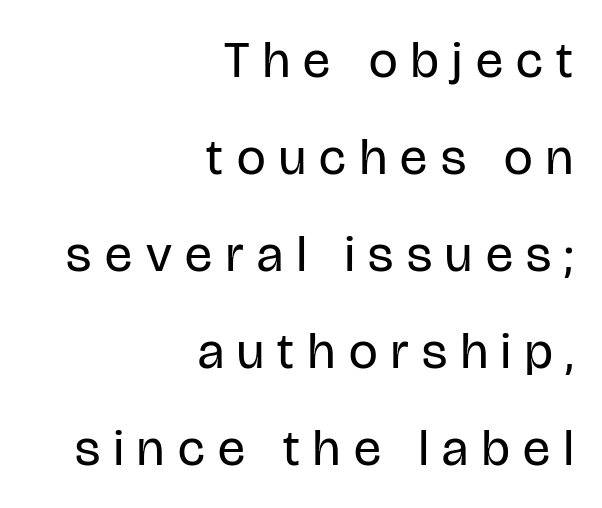
A typesetter would label this face a sans. Is the type heavy? It reads as light-to-regular instead. Here the glyphs are tracked loosely, breaking word shapes into spaced letters. Baseline-to-baseline distance is far greater than the letter height. The compositor pushed each line to the right boundary. Each row of text sits above clean, open space.
